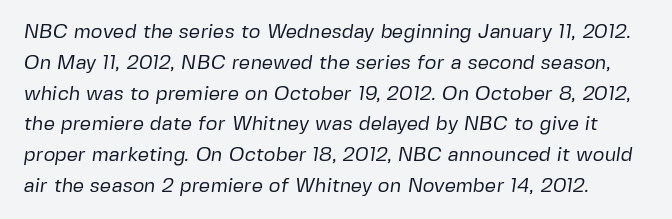
The image shows 20 px text type; set normal line spacing (1.54x), normal letter spacing, not underlined.
